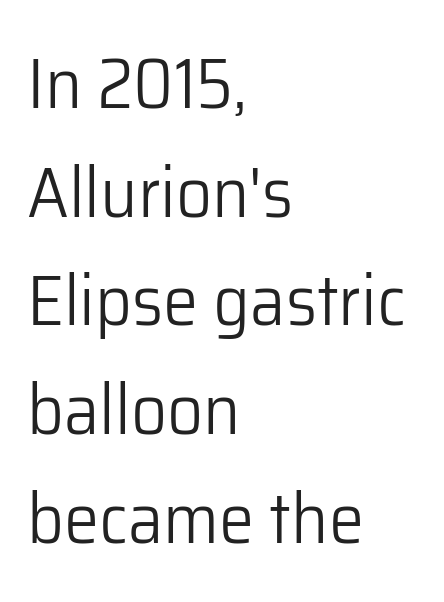
The image shows 71 px light sans-serif type, upright; set left-aligned, normal line spacing (1.53x), normal letter spacing, not underlined; low stroke contrast and a medium x-height.
